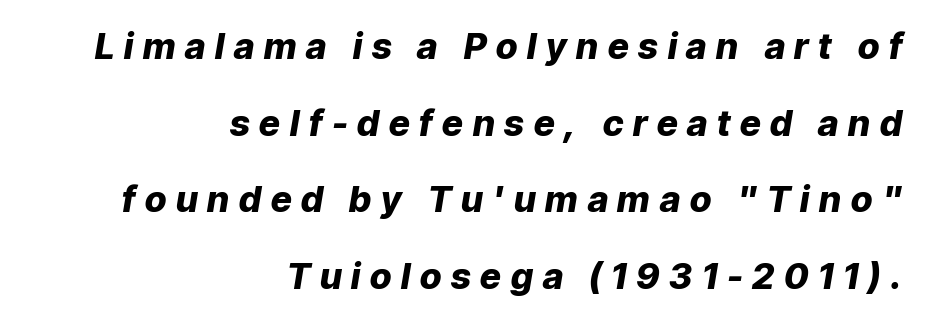
Compared with typical paragraphs, the rows here are farther apart. Quick note: underline off. The tracking reads as deliberately expanded to a designer's eye. Typesetter's note: full bold, strokes at maximum text heaviness.
